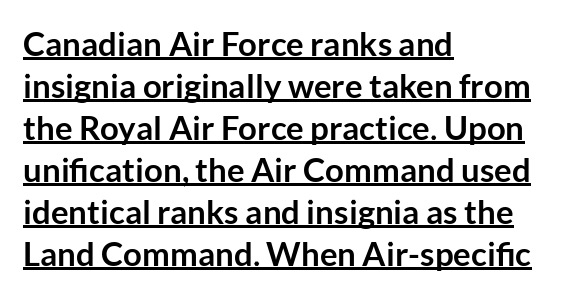
{"serif": "no", "italic": "no", "bold": "yes", "weight": "semibold", "width": "normal", "stroke_contrast": "low", "x_height": "medium", "monospaced": "no", "underline": "yes", "align": "left", "line_spacing": "normal", "line_spacing_ratio": 1.27, "letter_spacing": "normal", "letter_spacing_em": 0.0, "glyph_px": 33}
